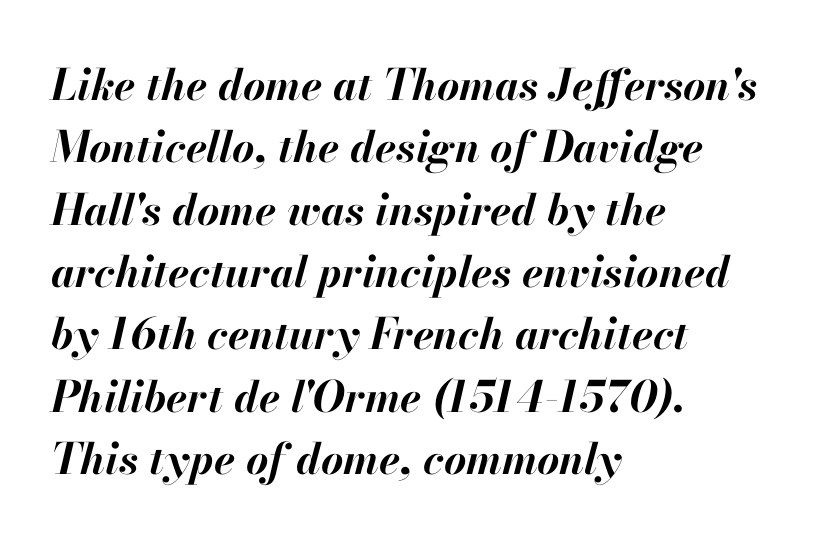
The image shows 43 px bold type, italic (leaning right); set left-aligned, normal line spacing (1.45x), normal letter spacing, not underlined; high stroke contrast and a small x-height.
